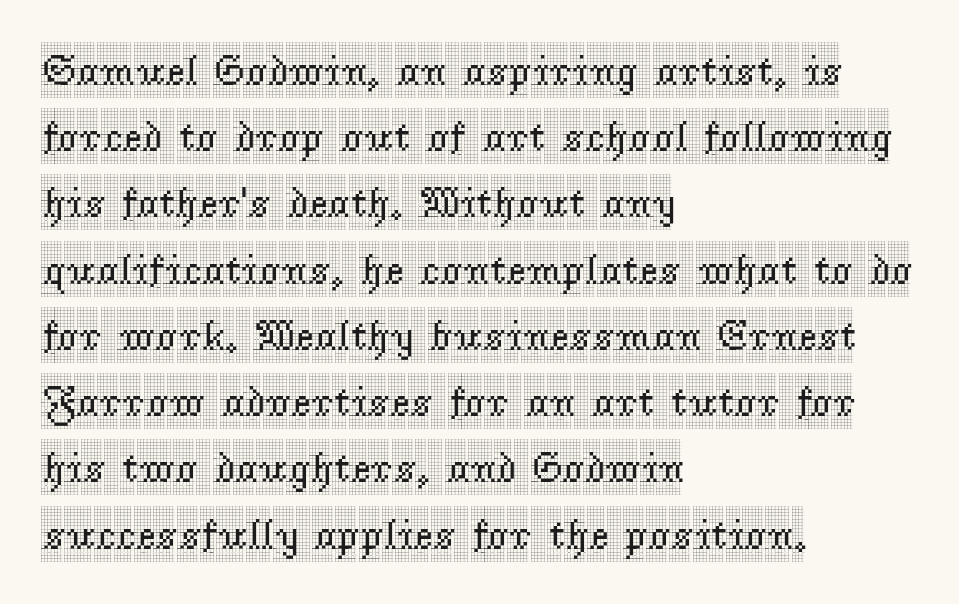
{"serif": "yes", "italic": "no", "width": "condensed", "x_height": "large", "monospaced": "no", "underline": "no", "align": "left", "line_spacing": "normal", "line_spacing_ratio": 1.54, "letter_spacing": "normal", "letter_spacing_em": 0.0, "glyph_px": 43}
